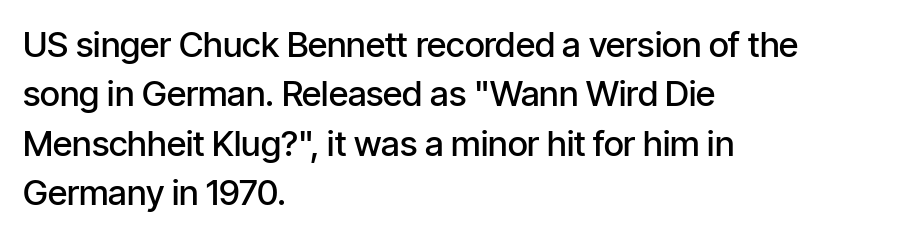
Q: Is the text bold? A: Semi-bold.
Q: Is the text italic (slanted)? A: No, it is upright.
Q: Is the typeface a serif or a sans-serif typeface? A: Sans-serif.
Q: Is the text underlined? A: No.
Q: How is the paragraph aligned? A: Left-aligned.
Q: Is the spacing between letters normal or unusually wide? A: Normal.
Q: Is the spacing between lines tight, normal or loose? A: Normal.
Q: Width (condensed, normal, or wide)? A: Condensed.
Q: Stroke contrast? A: Low.
Q: x-height? A: Medium.
Q: Monospaced? A: No.
